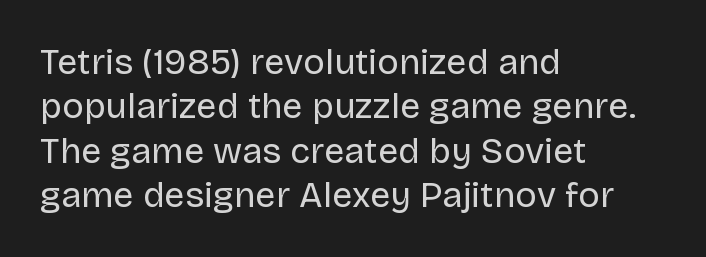
Tracking value appears to be zero — textbook default spacing. The passage shown is not bold in any degree. These lines were composed using upright roman letters. A classic flush-left, rag-right setting is used for this passage. Do the characters align in a grid? No, the font is proportional.
